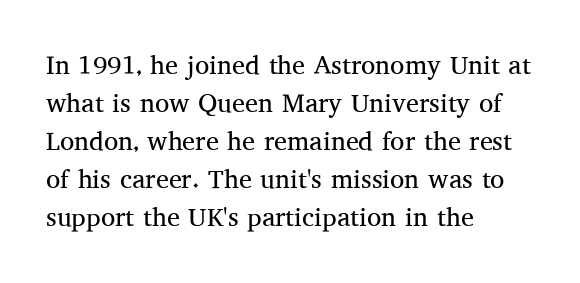
{"italic": "no", "bold": "no", "underline": "no", "align": "left", "line_spacing": "normal", "line_spacing_ratio": 1.46, "letter_spacing": "normal", "letter_spacing_em": 0.0, "glyph_px": 26}
